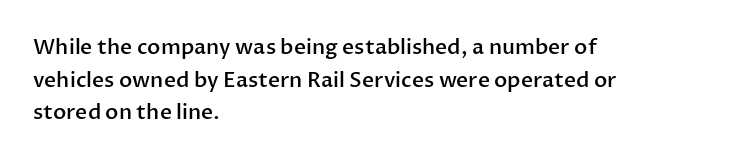
The image shows 21 px text type, upright; set left-aligned, normal line spacing (1.55x), normal letter spacing, not underlined.
